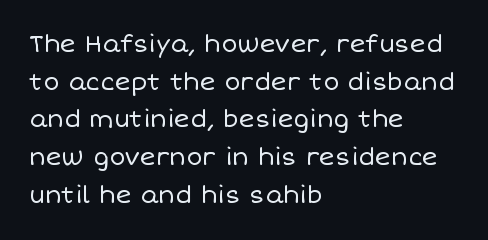
The setting favours the left margin, as ordinary paragraphs usually do. The face looks like a standard text weight, possibly lighter. Each row of text sits above clean, open space. Posture: straight, roman, zero tilt.
